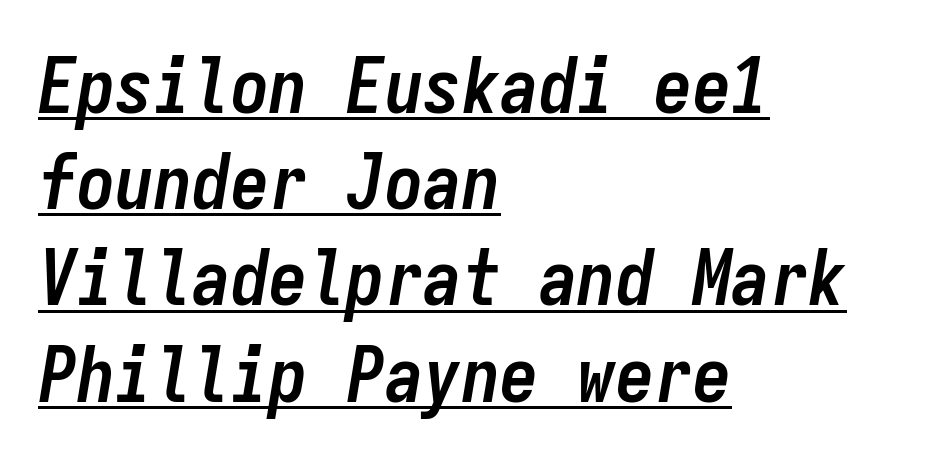
Q: Is the text bold? A: Yes.
Q: Is the text italic (slanted)? A: Yes, it leans right by about 9 degrees.
Q: Is the text underlined? A: Yes.
Q: How is the paragraph aligned? A: Left-aligned.
Q: Is the spacing between letters normal or unusually wide? A: Normal.
Q: Is the spacing between lines tight, normal or loose? A: Normal.
Q: Width (condensed, normal, or wide)? A: Condensed.
Q: Stroke contrast? A: Low.
Q: x-height? A: Medium.
Q: Monospaced? A: Yes.
